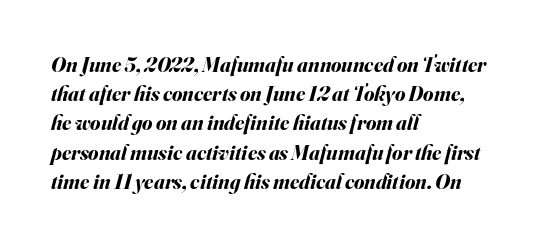
Unmarked baselines from the first word to the last. Summary of vertical rhythm: regular, with standard interline spacing. Layout note: lines flush left. In terms of letterspacing, this is plain default setting. Strong, thick strokes mark this as bold type. Posture: slanted.
